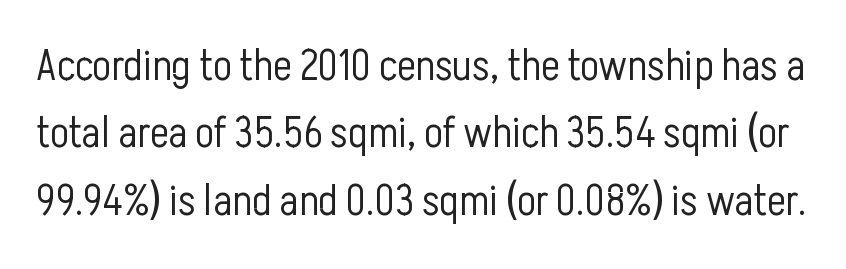
{"serif": "no", "italic": "no", "bold": "no", "weight": "light", "width": "condensed", "stroke_contrast": "low", "x_height": "medium", "monospaced": "no", "underline": "no", "line_spacing": "normal", "line_spacing_ratio": 1.53, "letter_spacing": "normal", "letter_spacing_em": 0.0, "glyph_px": 44}
